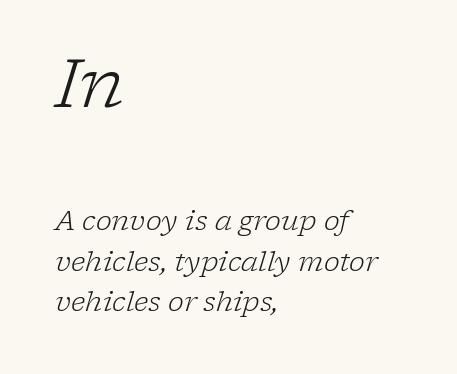
Heaviness? Minimal to ordinary, like unemphasized prose. Whoever set this made the first block the dominant, larger element. The gap between lines stays unmarked. The text carries the slant typical of an italic or oblique font. Regarding leading, the lines here are spaced in the standard way.
